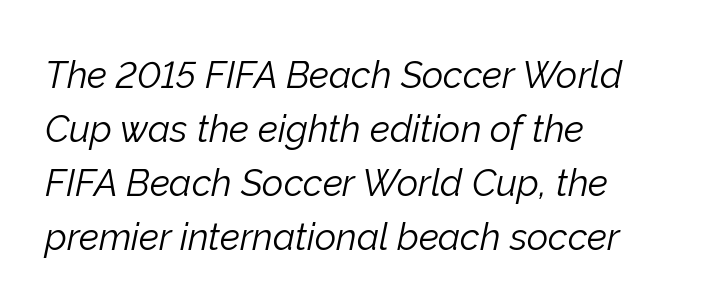
The image shows 37 px light type, italic (leaning right); set left-aligned, normal line spacing (1.46x), normal letter spacing, not underlined; low stroke contrast and a medium x-height.
